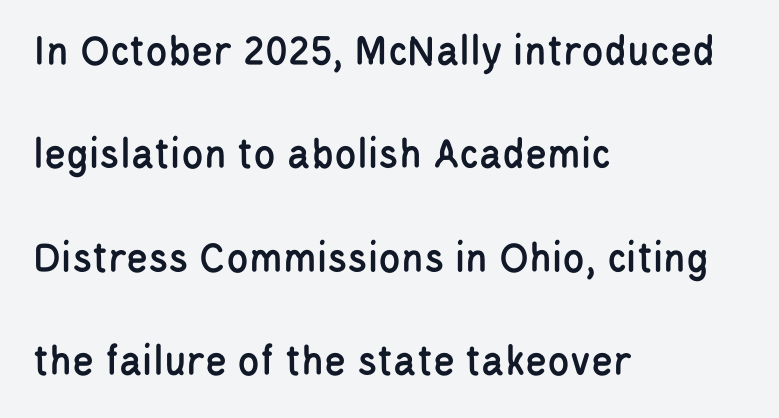
{"serif": "no", "italic": "no", "width": "condensed", "stroke_contrast": "low", "x_height": "large", "monospaced": "no", "underline": "no", "align": "left", "line_spacing": "loose", "line_spacing_ratio": 2.3, "letter_spacing": "normal", "letter_spacing_em": 0.0, "glyph_px": 45}
